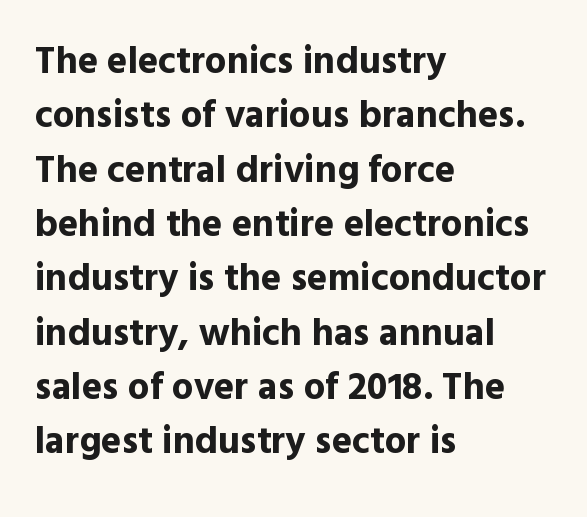
The image shows 38 px bold sans-serif type, upright; set left-aligned, normal line spacing (1.43x), normal letter spacing, not underlined; a medium x-height.
